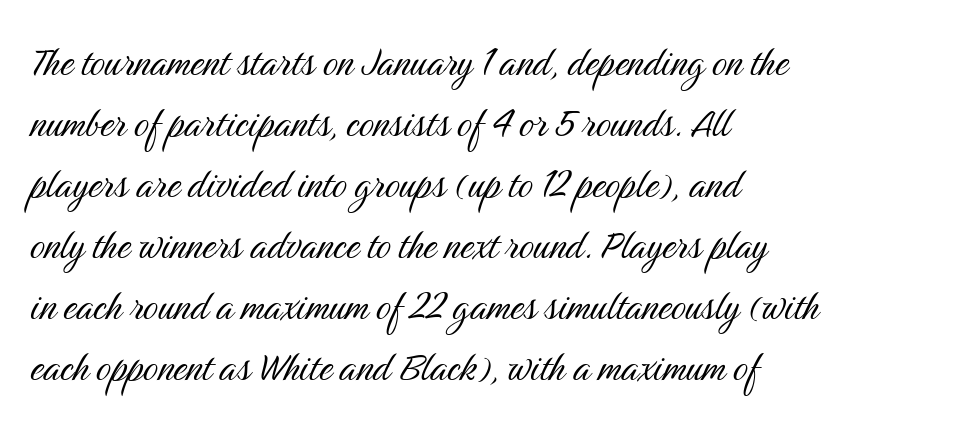
Looks like regular typesetting: each glyph gets only the width it needs. Quick note: underline off. The ragged edge is on the right, which tells us the setting is flush left. Observe the ordinary spacing: letters are neighbours, not strangers.
